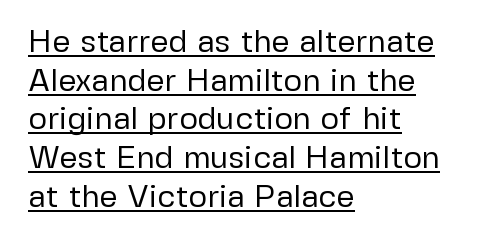
{"serif": "no", "italic": "no", "bold": "no", "weight": "regular", "width": "normal", "stroke_contrast": "low", "x_height": "medium", "monospaced": "no", "underline": "yes", "align": "left", "line_spacing_ratio": 1.21, "letter_spacing": "normal", "letter_spacing_em": 0.0, "glyph_px": 32}
